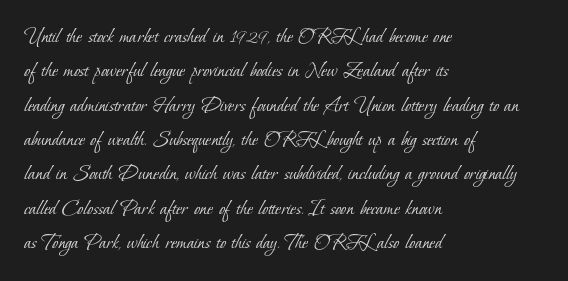
Q: Is the text bold? A: No.
Q: Is the text underlined? A: No.
Q: How is the paragraph aligned? A: Left-aligned.
Q: Is the spacing between letters normal or unusually wide? A: Normal.
Q: Is the spacing between lines tight, normal or loose? A: Normal.
